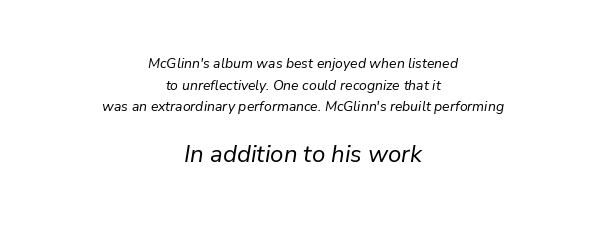
{"italic": "yes", "lean": "right", "slant_degrees": 9, "bold": "no", "underline": "no", "align": "center", "line_spacing": "normal", "line_spacing_ratio": 1.55, "letter_spacing": "normal", "letter_spacing_em": 0.0, "larger_block": "second", "size_ratio": 1.71, "glyph_px": 24}
